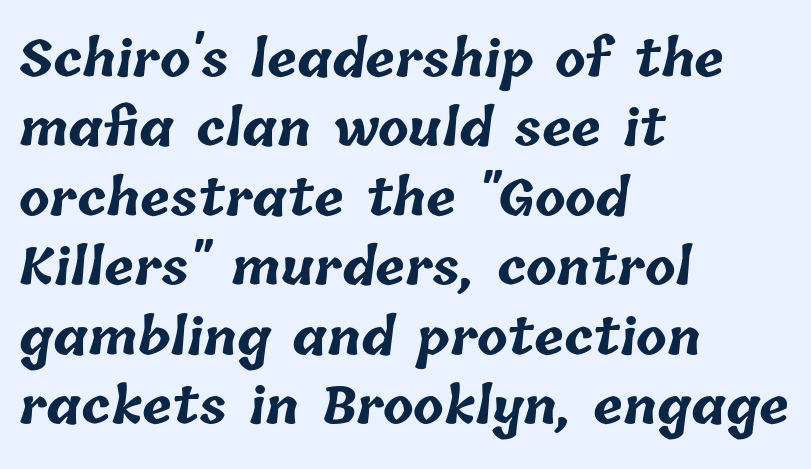
{"bold": "yes", "weight": "bold", "width": "normal", "stroke_contrast": "low", "x_height": "medium", "monospaced": "no", "underline": "no", "align": "left", "line_spacing": "normal", "line_spacing_ratio": 1.39, "letter_spacing": "normal", "letter_spacing_em": 0.0, "glyph_px": 50}
